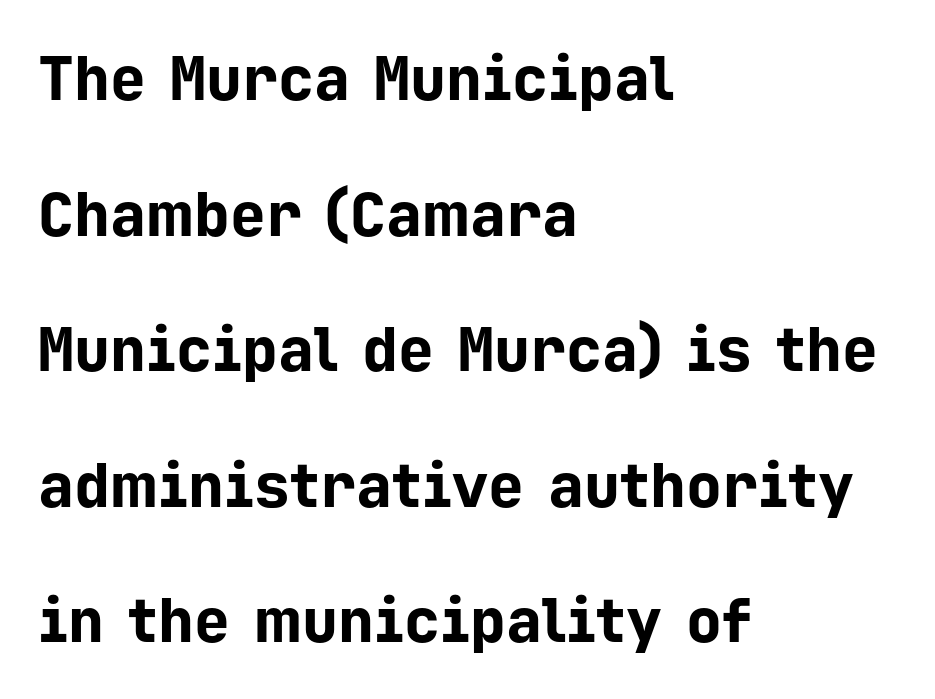
Q: Is the text bold? A: Yes.
Q: Is the text italic (slanted)? A: No, it is upright.
Q: Is the typeface a serif or a sans-serif typeface? A: Sans-serif.
Q: Is the text underlined? A: No.
Q: How is the paragraph aligned? A: Left-aligned.
Q: Is the spacing between letters normal or unusually wide? A: Normal.
Q: Is the spacing between lines tight, normal or loose? A: Loose.
Q: Width (condensed, normal, or wide)? A: Normal.
Q: Stroke contrast? A: Low.
Q: x-height? A: Medium.
Q: Monospaced? A: Yes.
